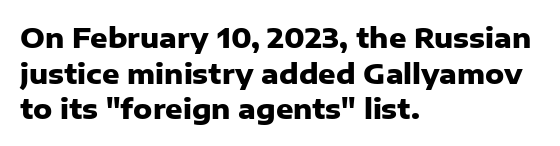
The image shows 27 px bold type, upright; set left-aligned, normal line spacing (1.32x), normal letter spacing, not underlined.
